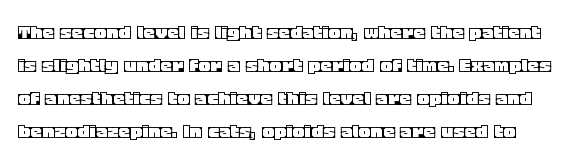
The space between consecutive lines is moderate. Beneath every word, the page is bare. A typesetter would mark this as roman, not italic. Is the letter spacing exaggerated? No — it looks like the ordinary default.
